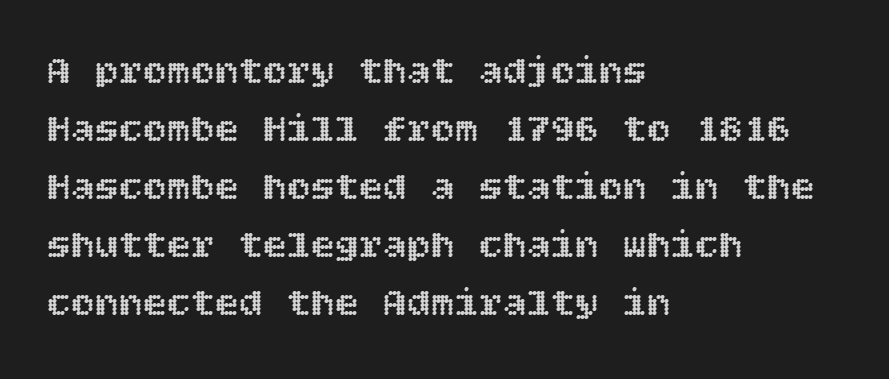
Q: Is the text italic (slanted)? A: No, it is upright.
Q: Is the text underlined? A: No.
Q: How is the paragraph aligned? A: Left-aligned.
Q: Is the spacing between letters normal or unusually wide? A: Normal.
Q: Is the spacing between lines tight, normal or loose? A: Normal.
Q: Width (condensed, normal, or wide)? A: Normal.
Q: x-height? A: Large.
